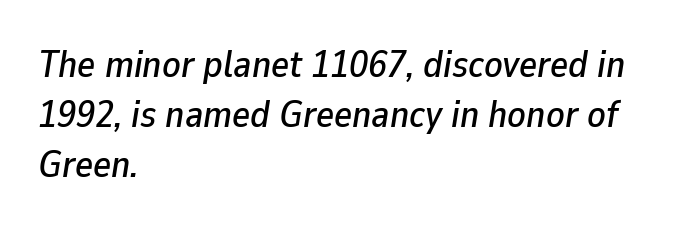
The image shows 38 px text type, italic (leaning right); set left-aligned, normal line spacing (1.31x), normal letter spacing, not underlined; low stroke contrast and a medium x-height.
